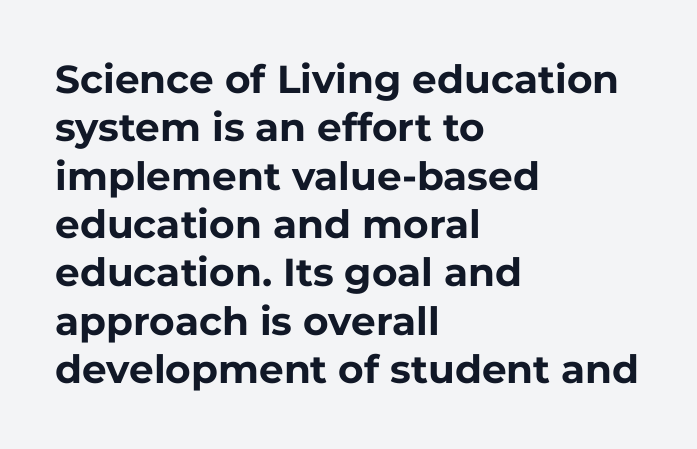
The gap between lines stays unmarked. Nothing unusual about the tracking: characters are spaced as the font intends. Looks like regular typesetting: each glyph gets only the width it needs. In terms of letterform style, serifs are entirely absent.
